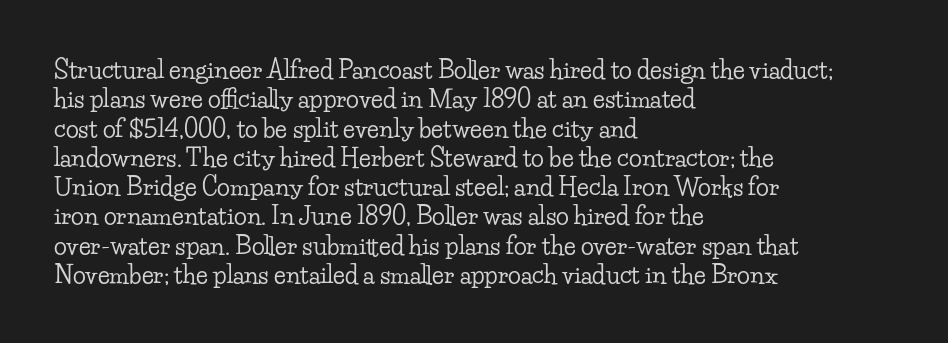
The lettering stays uniformly vertical, giving the passage a roman look. The letterforms sit shoulder to shoulder at normal distance. The setting favours the left margin, as ordinary paragraphs usually do. Decoration check: the copy has no underline.
